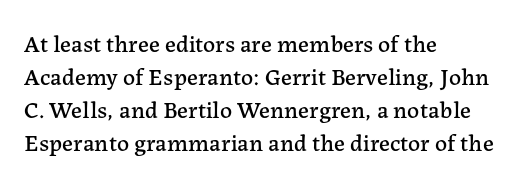
The image shows 24 px text type, upright; set left-aligned, normal line spacing (1.38x), normal letter spacing, not underlined.
